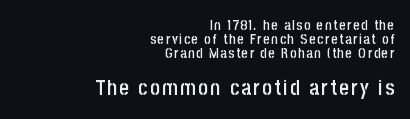
The image shows 21 px text type, upright; set right-aligned, tight line spacing (1.01x), not underlined; the second (bottom) block is 1.5x larger.
